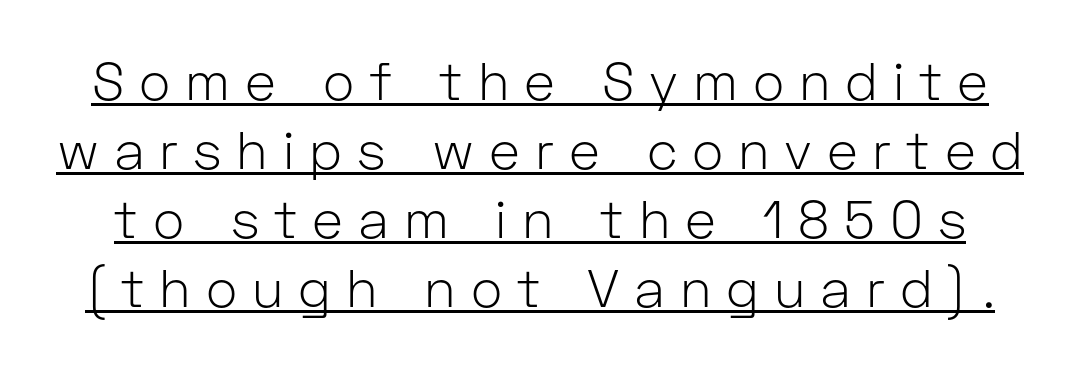
The image shows 53 px light sans-serif type, upright; set normal line spacing (1.3x), unusually wide letter spacing (+0.28 em), underlined; low stroke contrast and a medium x-height.
